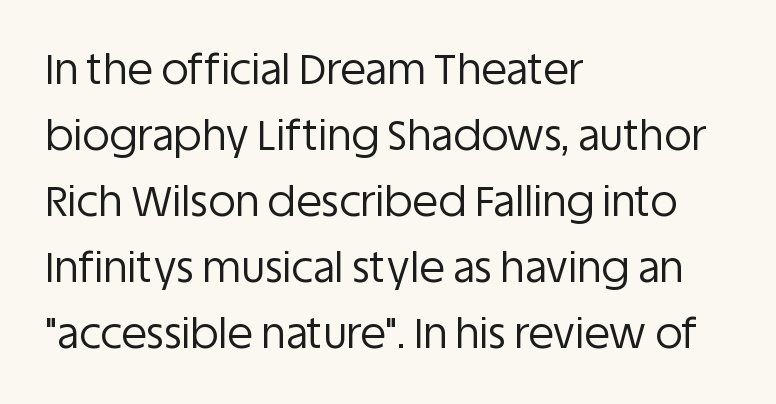
The image shows 42 px regular-weight sans-serif type, upright; set left-aligned, normal line spacing (1.57x), normal letter spacing, not underlined; low stroke contrast and a large x-height.
